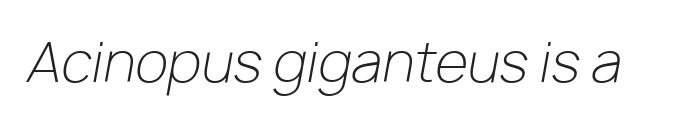
{"italic": "yes", "lean": "right", "slant_degrees": 10, "bold": "no", "weight": "light", "width": "normal", "stroke_contrast": "low", "x_height": "medium", "monospaced": "no", "underline": "no", "letter_spacing": "normal", "letter_spacing_em": 0.0, "glyph_px": 54}
